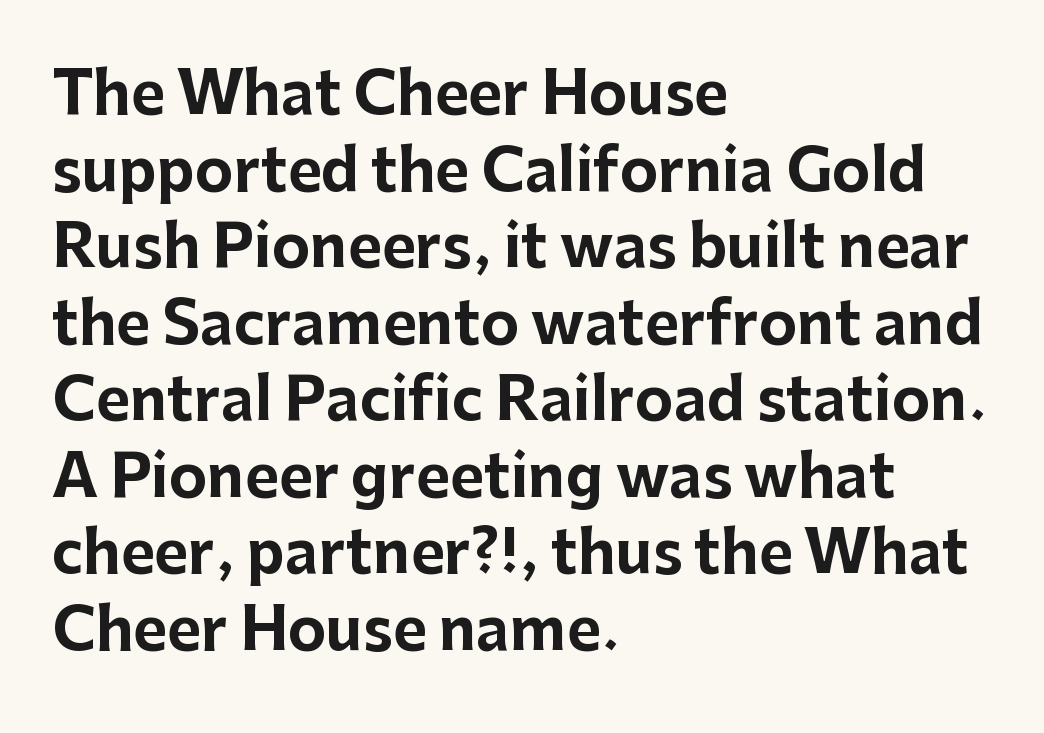
Set as a true bold cut, around the 700 mark. Plain, unruled lines of type. Varying glyph widths throughout — classic text-font behaviour. The face used here is a sans, in the tradition of grotesques and geometrics.
